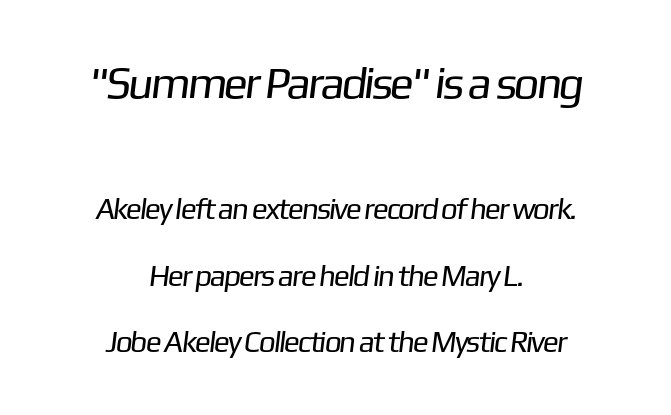
Both edges are ragged and mirror each other, which tells us the setting is centered. A light-to-regular cut is what we see here. Character size in the leading block exceeds that of the trailing block. Spacing verdict: proportional, widths tailored to each character. The letters sit at their default tracking, neither squeezed nor spread.
